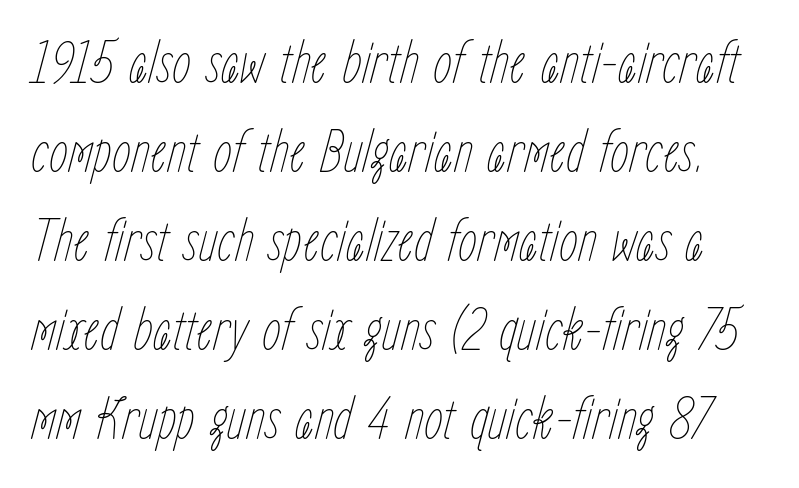
Q: Is the text bold? A: No.
Q: Is the text italic (slanted)? A: Yes, it leans right by about 15 degrees.
Q: Is the text underlined? A: No.
Q: Is the spacing between letters normal or unusually wide? A: Normal.
Q: Is the spacing between lines tight, normal or loose? A: Normal.
Q: Width (condensed, normal, or wide)? A: Condensed.
Q: Stroke contrast? A: Low.
Q: x-height? A: Medium.
Q: Monospaced? A: No.
